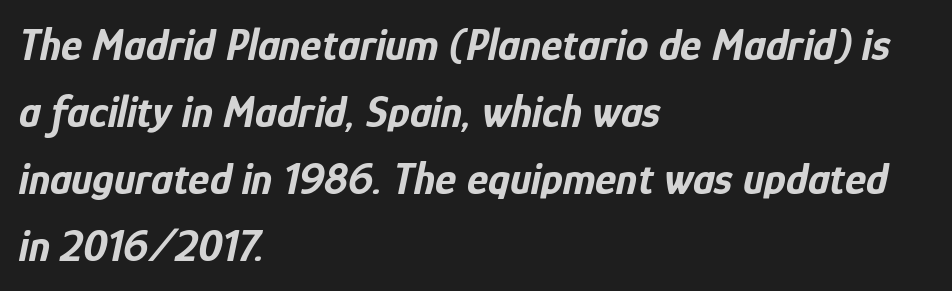
The image shows 45 px bold, condensed type, italic (leaning right); set left-aligned, normal line spacing (1.49x), normal letter spacing, not underlined; low stroke contrast and a medium x-height.
